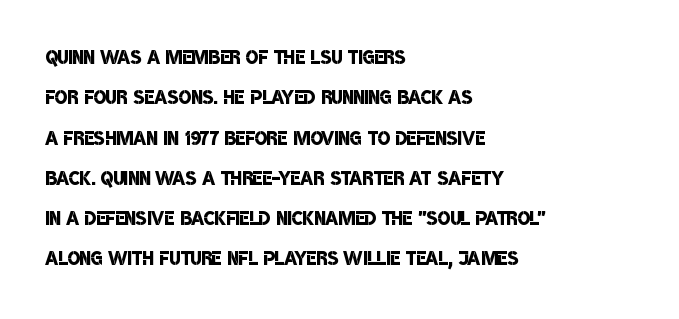
The rows are spaced the way most documents space them. Words float on clear page, feet unadorned. Teacher's note: observe the even left margin — that is flush-left alignment. Stroke thickness is moderately raised; the sample reads as semibold. Compared with typical body copy, the letter spacing here is the same.
